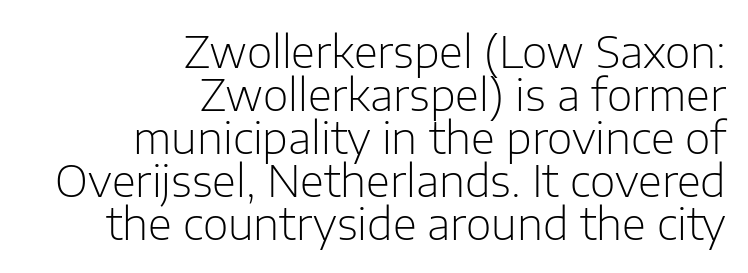
The image shows 44 px light sans-serif type, upright; set right-aligned, tight line spacing (0.98x), normal letter spacing, not underlined; low stroke contrast and a medium x-height.
